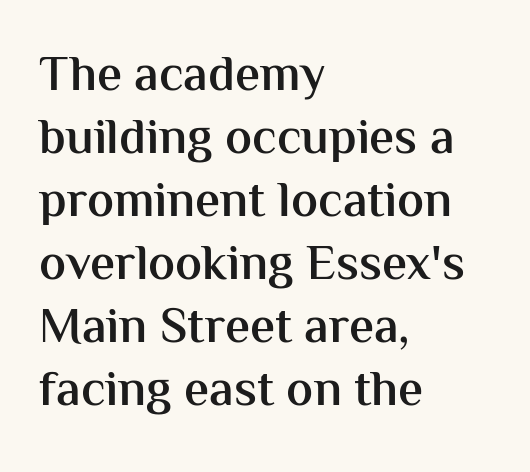
The image shows 50 px semibold sans-serif type, upright; set left-aligned, normal line spacing (1.26x), normal letter spacing, not underlined; medium stroke contrast and a medium x-height.
